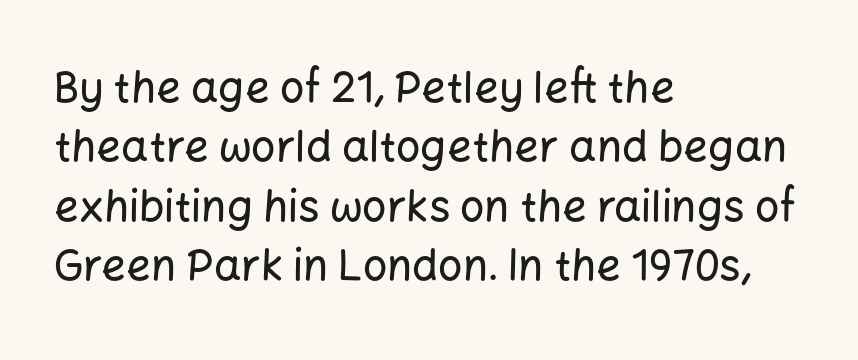
{"serif": "no", "italic": "no", "width": "normal", "stroke_contrast": "low", "x_height": "medium", "monospaced": "no", "underline": "no", "align": "left", "line_spacing": "normal", "line_spacing_ratio": 1.38, "letter_spacing": "normal", "letter_spacing_em": 0.0, "glyph_px": 43}
